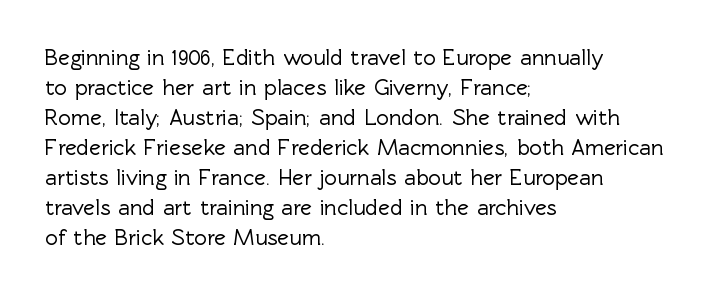
Q: Is the text italic (slanted)? A: No, it is upright.
Q: Is the text underlined? A: No.
Q: How is the paragraph aligned? A: Left-aligned.
Q: Is the spacing between letters normal or unusually wide? A: Normal.
Q: Is the spacing between lines tight, normal or loose? A: Normal.
